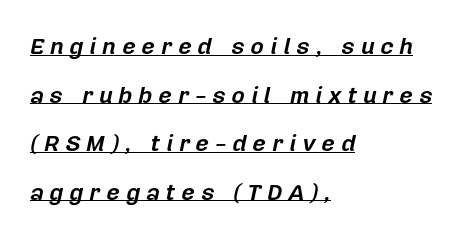
Widely set lines give the paragraph a tall, airy silhouette. Honestly, the letter spacing is so wide it's the main thing you notice. In terms of posture, this sample is oblique. Notice how thick the strokes are: this is what a full bold looks like. This is underlined copy, the kind a proofreader might mark for attention.
